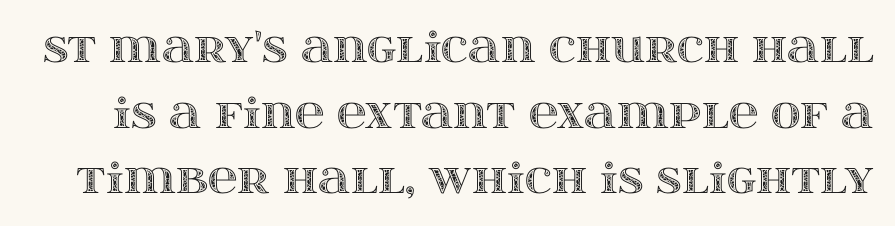
Upright lettering throughout. The face used here is rendered with its standard letterfit. A typesetter would call this proportional, since set widths differ per character. The zone under the glyphs is completely vacant. Interline gaps are of average width in this sample.
